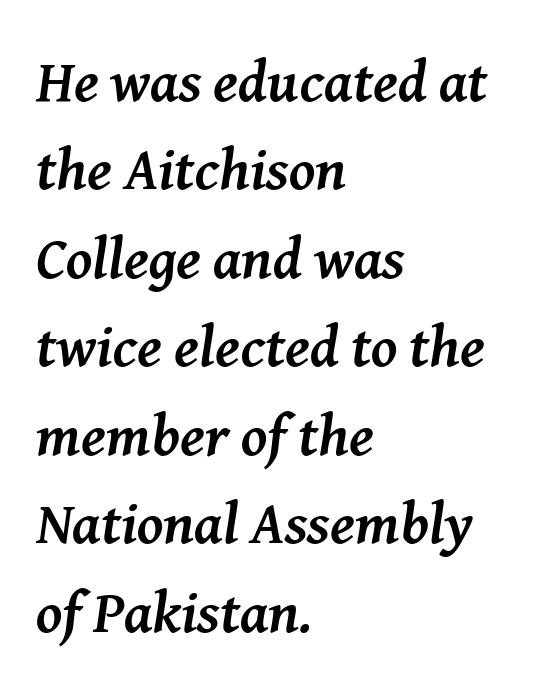
The image shows 59 px semibold serif type, italic (leaning right); set left-aligned, normal line spacing (1.5x), normal letter spacing, not underlined; medium stroke contrast and a medium x-height.
